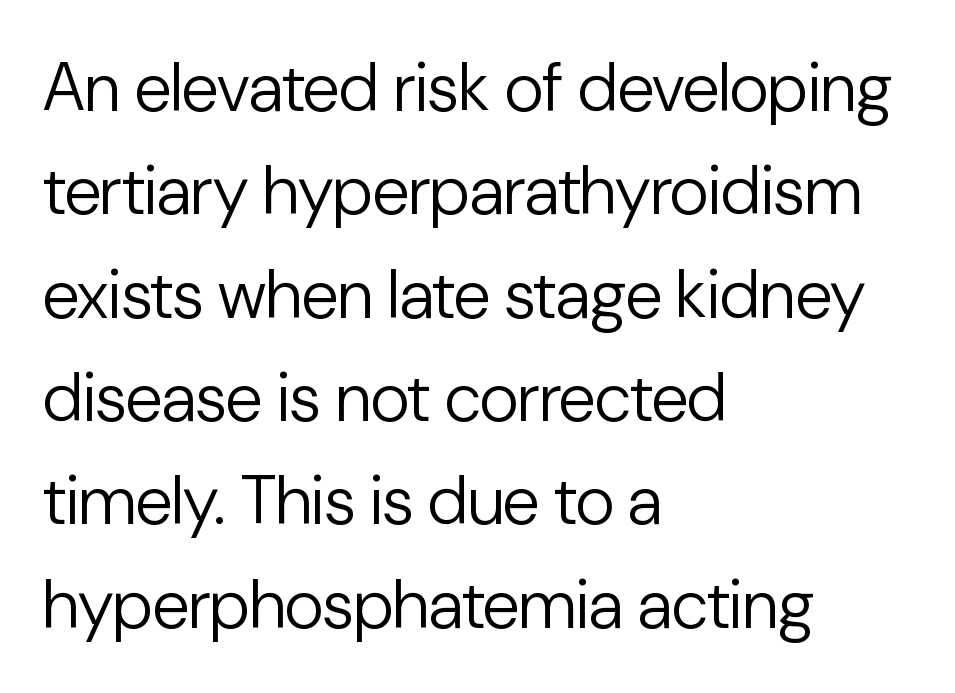
Layout note: lines flush left. You could not count columns in this text — the font is proportionally spaced. The font is comparable to plain body text, perhaps lighter. Designer's note — italics off, roman on. No feet cap the strokes, marking this as sans-serif type.
